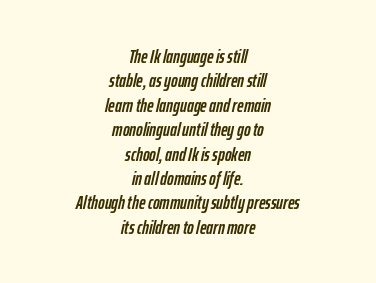
Tall strokes in this sample are angled rather than plumb. The lines in this sample share a center point and differ in where they start and stop. The words here are not underlined. Look at the tracking — it's just the regular setting, nothing added.
